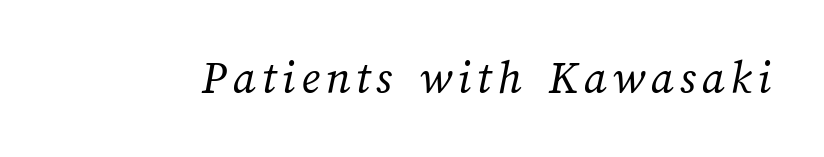
The image shows 48 px regular-weight type; set not underlined; medium stroke contrast and a medium x-height.
